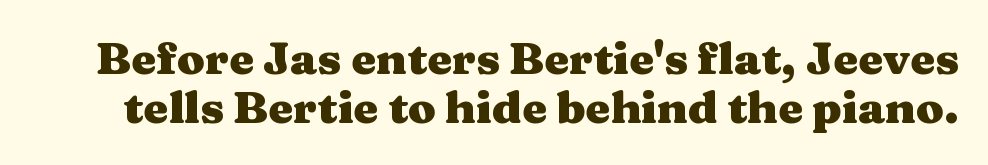
{"serif": "yes", "italic": "no", "bold": "yes", "weight": "heavy", "width": "wide", "stroke_contrast": "medium", "x_height": "medium", "monospaced": "no", "underline": "no", "line_spacing": "tight", "line_spacing_ratio": 1.09, "letter_spacing": "normal", "letter_spacing_em": 0.0, "glyph_px": 45}
